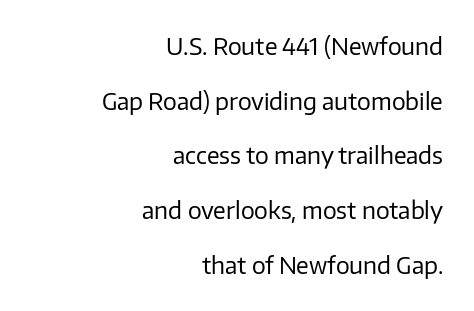
{"italic": "no", "bold": "no", "underline": "no", "align": "right", "line_spacing": "loose", "line_spacing_ratio": 2.38, "letter_spacing": "normal", "letter_spacing_em": 0.0, "glyph_px": 23}
